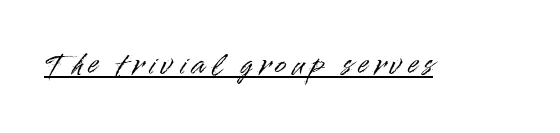
The image shows 27 px text type; set unusually wide letter spacing (+0.23 em), underlined.
